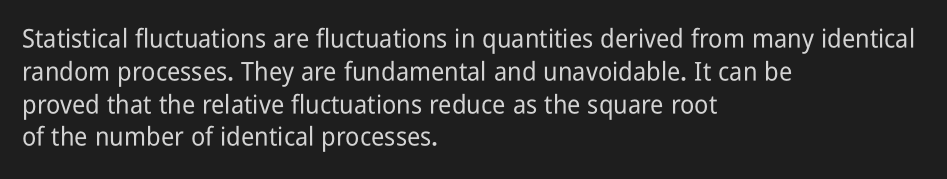
Each new line begins a customary step beneath the previous one. The passage shown is not underscored anywhere. Unlike italic type, these characters show no tilt at all. Casual observation: everything's shoved over to the left.
